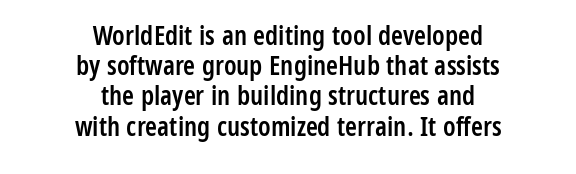
The image shows 27 px text type, upright; set centered, tight line spacing (1.12x), normal letter spacing, not underlined.
